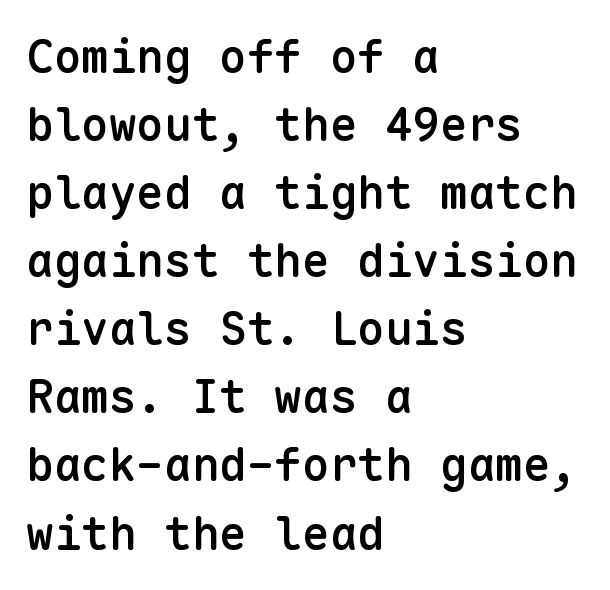
{"serif": "no", "italic": "no", "bold": "semi", "weight": "semibold", "width": "normal", "stroke_contrast": "low", "x_height": "medium", "monospaced": "yes", "underline": "no", "align": "left", "line_spacing": "normal", "line_spacing_ratio": 1.48, "letter_spacing": "normal", "letter_spacing_em": 0.0, "glyph_px": 46}
